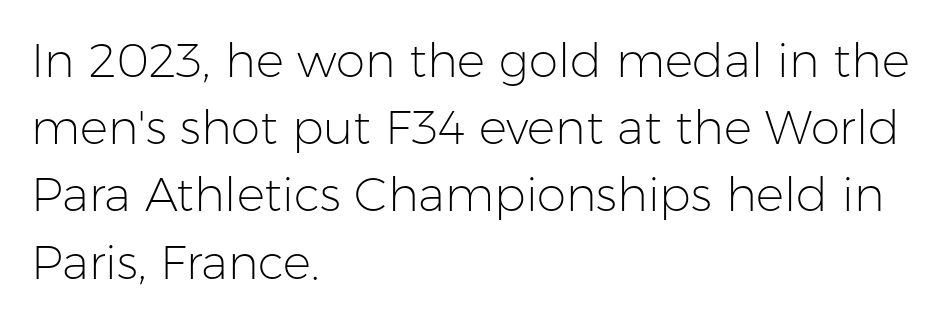
The image shows 47 px light sans-serif type, upright; set left-aligned, normal line spacing (1.43x), normal letter spacing, not underlined; low stroke contrast and a medium x-height.
